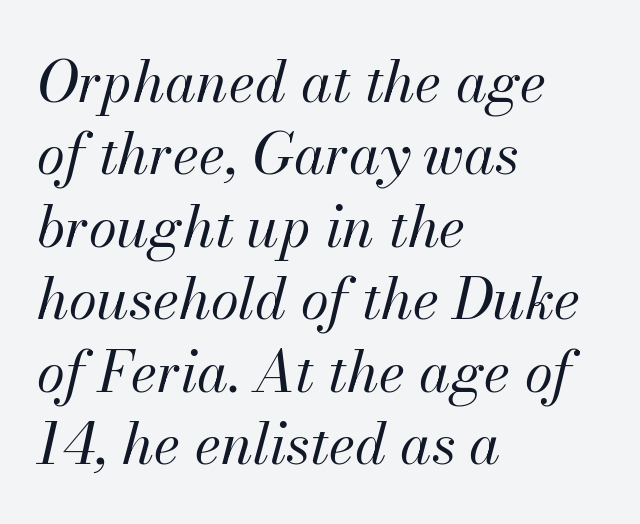
Typeset ragged right — the left edge is the straight one. The vertical gap from one line to the next is medium. Is this a fixed-width face? No — the glyphs have proportional, varying widths. You can tell it's italic because the verticals aren't actually vertical.
